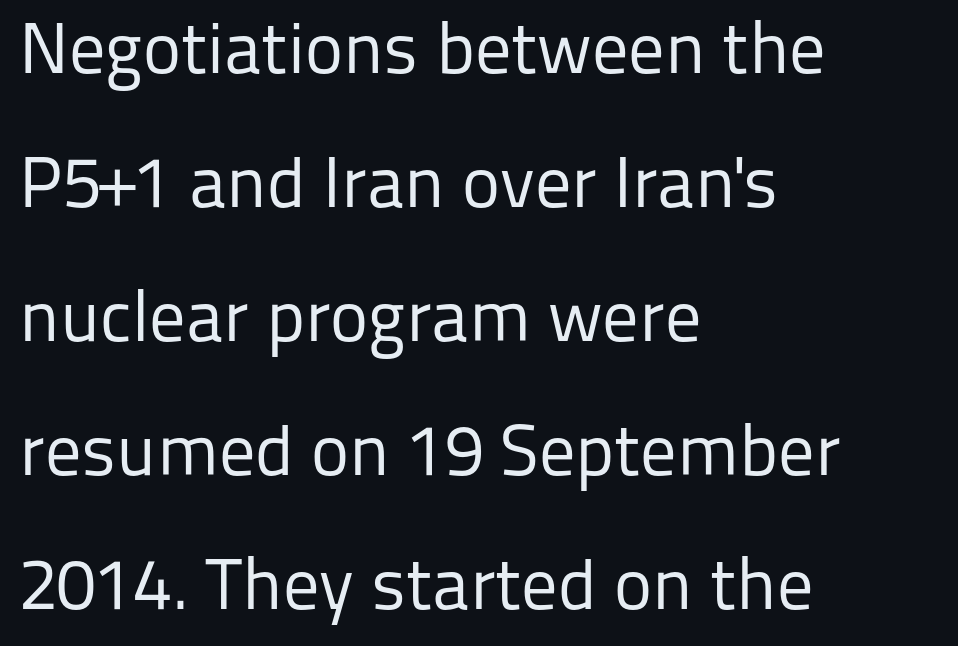
Q: Is the text bold? A: No.
Q: Is the text italic (slanted)? A: No, it is upright.
Q: Is the typeface a serif or a sans-serif typeface? A: Sans-serif.
Q: Is the text underlined? A: No.
Q: How is the paragraph aligned? A: Left-aligned.
Q: Is the spacing between letters normal or unusually wide? A: Normal.
Q: Width (condensed, normal, or wide)? A: Normal.
Q: Stroke contrast? A: Low.
Q: x-height? A: Medium.
Q: Monospaced? A: No.
